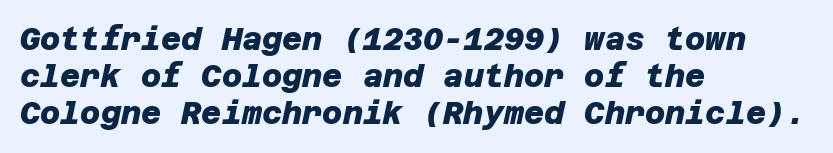
{"serif": "no", "bold": "yes", "weight": "heavy", "width": "normal", "stroke_contrast": "low", "x_height": "large", "underline": "no", "align": "left", "line_spacing_ratio": 1.2, "letter_spacing": "normal", "letter_spacing_em": 0.0, "glyph_px": 31}
